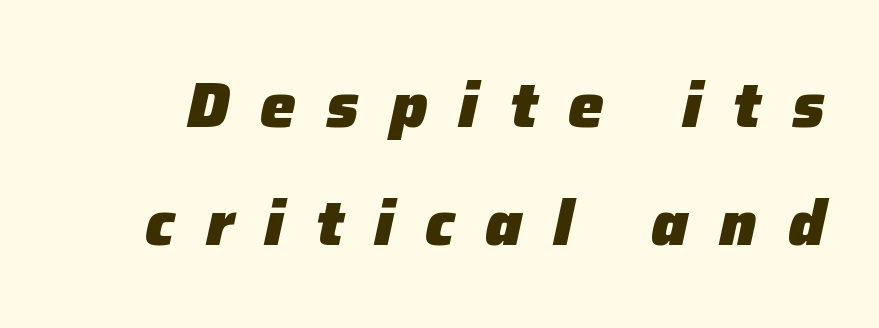
{"italic": "yes", "lean": "right", "slant_degrees": 12, "bold": "yes", "weight": "heavy", "width": "normal", "stroke_contrast": "low", "x_height": "medium", "monospaced": "no", "underline": "no", "line_spacing_ratio": 1.84, "letter_spacing": "wide", "letter_spacing_em": 0.48, "glyph_px": 64}
